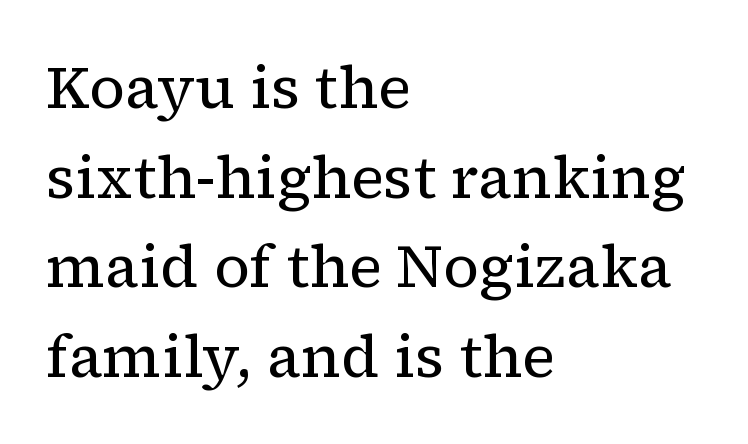
Posture: straight, roman, zero tilt. No word sits above an underline. If you measured baseline to baseline, you'd find a middling distance. This reads as an unemphasized weight, regular at the heaviest.
